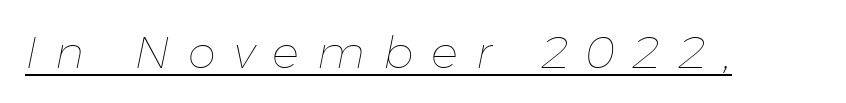
Q: Is the text bold? A: No.
Q: Is the text italic (slanted)? A: Yes, it leans right by about 11 degrees.
Q: Is the text underlined? A: Yes.
Q: Is the spacing between letters normal or unusually wide? A: Unusually wide.
Q: Width (condensed, normal, or wide)? A: Normal.
Q: Stroke contrast? A: Low.
Q: x-height? A: Medium.
Q: Monospaced? A: No.
